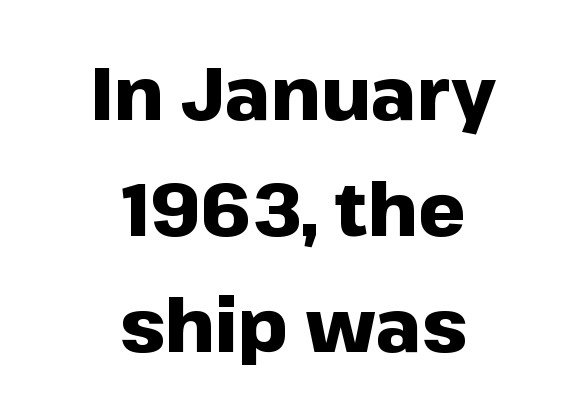
The image shows 75 px heavy sans-serif type, upright; set centered, normal line spacing (1.55x), normal letter spacing, not underlined; low stroke contrast and a medium x-height.
